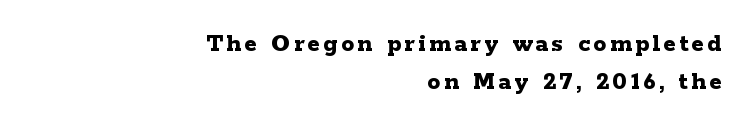
Q: Is the text bold? A: Yes.
Q: Is the text italic (slanted)? A: No, it is upright.
Q: Is the text underlined? A: No.
Q: How is the paragraph aligned? A: Right-aligned.
Q: Is the spacing between lines tight, normal or loose? A: Normal.
